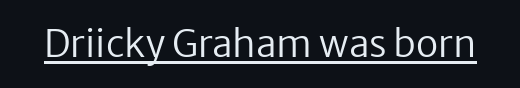
The image shows 37 px regular-weight sans-serif type, upright; set normal letter spacing, underlined; low stroke contrast and a medium x-height.
